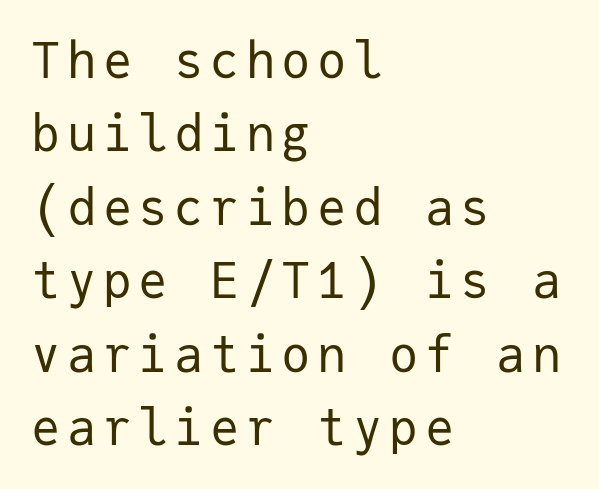
{"serif": "no", "italic": "no", "bold": "no", "weight": "regular", "width": "normal", "stroke_contrast": "low", "x_height": "medium", "monospaced": "yes", "underline": "no", "align": "left", "line_spacing": "normal", "line_spacing_ratio": 1.5, "glyph_px": 49}
